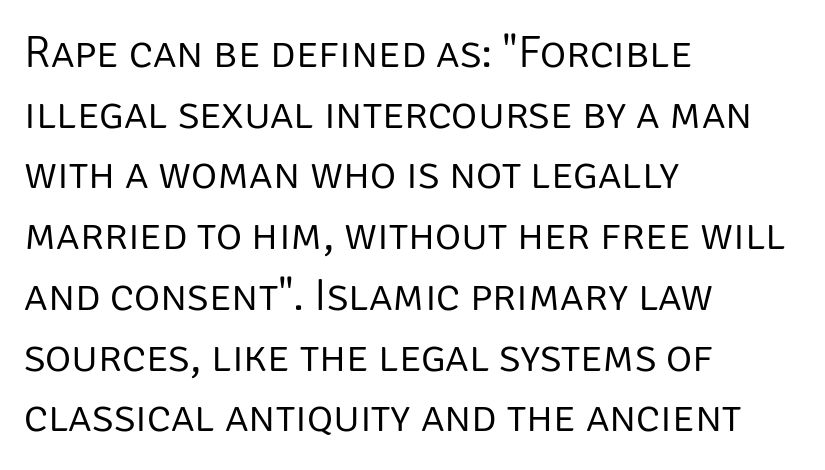
{"serif": "no", "italic": "no", "bold": "no", "weight": "light", "width": "normal", "stroke_contrast": "low", "x_height": "large", "monospaced": "no", "underline": "no", "align": "left", "line_spacing": "normal", "line_spacing_ratio": 1.35, "letter_spacing": "normal", "letter_spacing_em": 0.0, "glyph_px": 45}
